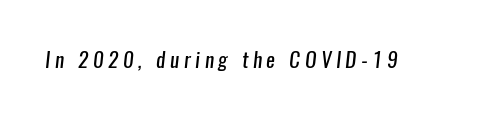
The image shows 21 px text type; set unusually wide letter spacing (+0.22 em), not underlined.
